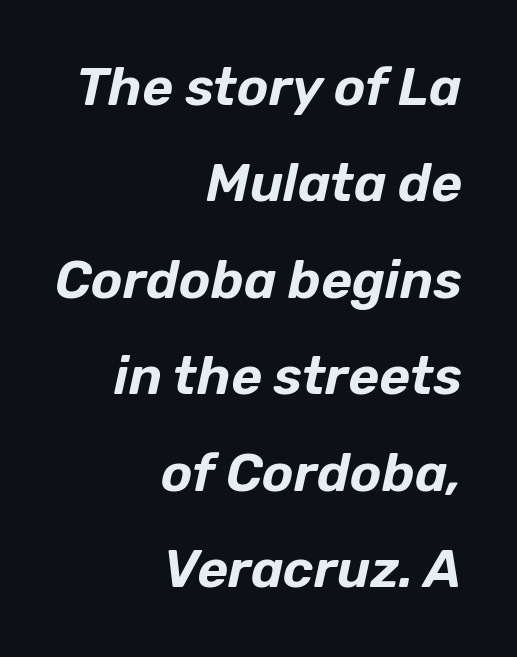
Q: Is the text italic (slanted)? A: Yes, it leans right by about 12 degrees.
Q: Is the text underlined? A: No.
Q: How is the paragraph aligned? A: Right-aligned.
Q: Is the spacing between letters normal or unusually wide? A: Normal.
Q: Width (condensed, normal, or wide)? A: Normal.
Q: Stroke contrast? A: Low.
Q: x-height? A: Medium.
Q: Monospaced? A: No.
